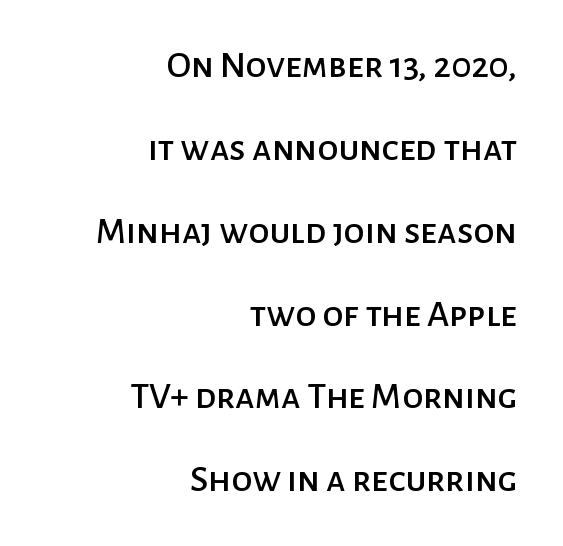
Each letter keeps its own natural width here, so spacing adapts to shape. The designer went with a sans here, leaving each stem footless. The space directly below the letters is spotless. The axis of the letterforms is exactly vertical. Inter-character spacing is left at the font's built-in metrics.
